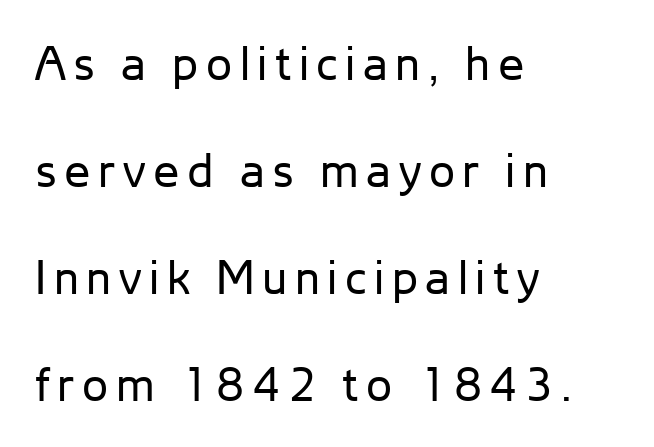
The vertical gap from one line to the next is large. Tall strokes in this sample are plumb rather than angled. These glyphs show unthickened strokes, regular width or finer. A typesetter would call this proportional, since set widths differ per character. The passage shown is not underscored anywhere. The text block is weighted toward the left margin, trailing off unevenly rightward.
